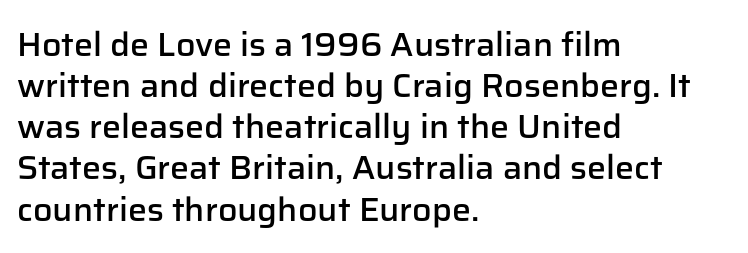
{"serif": "no", "italic": "no", "bold": "semi", "weight": "semibold", "width": "normal", "stroke_contrast": "low", "x_height": "medium", "monospaced": "no", "underline": "no", "align": "left", "line_spacing_ratio": 1.21, "letter_spacing": "normal", "letter_spacing_em": 0.0, "glyph_px": 34}
